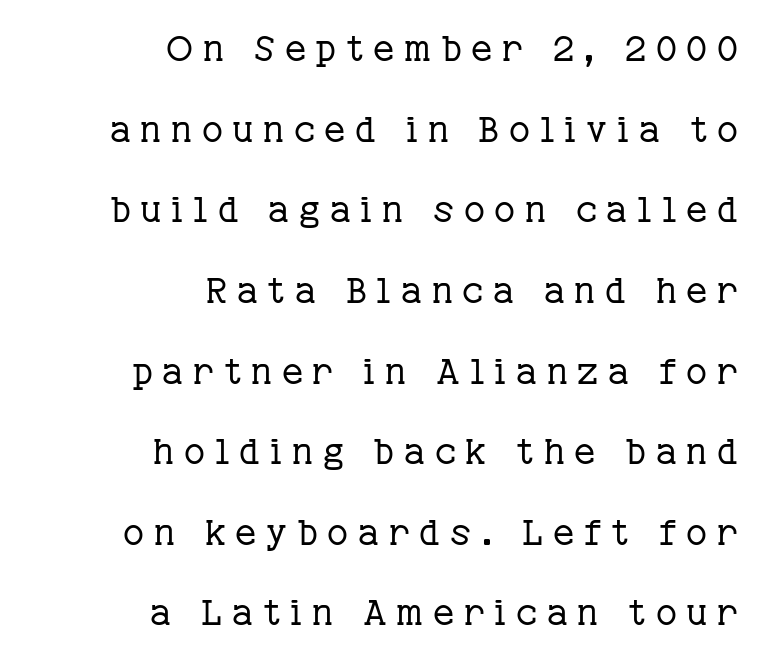
Q: Is the text bold? A: No.
Q: Is the text italic (slanted)? A: No, it is upright.
Q: Is the typeface a serif or a sans-serif typeface? A: Serif.
Q: Is the text underlined? A: No.
Q: How is the paragraph aligned? A: Right-aligned.
Q: Is the spacing between letters normal or unusually wide? A: Unusually wide.
Q: Is the spacing between lines tight, normal or loose? A: Loose.
Q: Width (condensed, normal, or wide)? A: Normal.
Q: Stroke contrast? A: Low.
Q: x-height? A: Medium.
Q: Monospaced? A: No.
